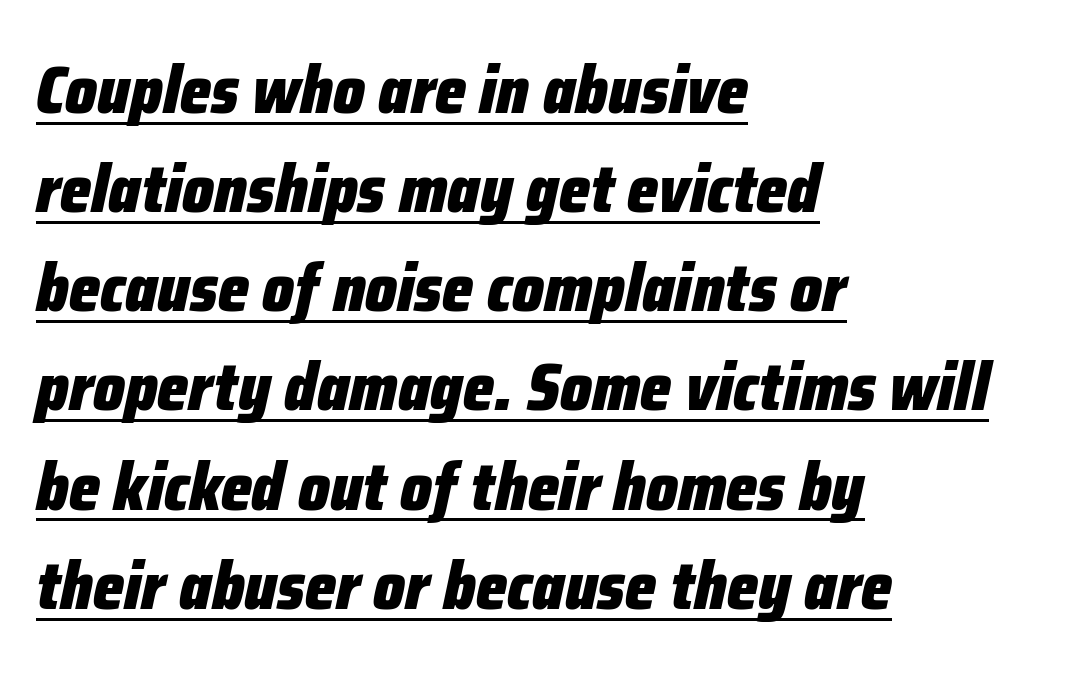
The image shows 67 px heavy, condensed type, italic (leaning right); set left-aligned, normal line spacing (1.48x), normal letter spacing, underlined; low stroke contrast and a medium x-height.
